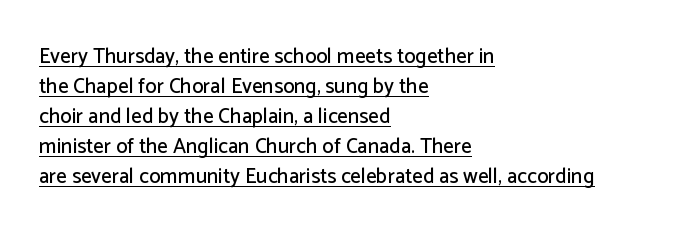
A normal amount of white space separates one row of letters from the next. If you drew a ruler down the left edge, every line would touch it. No extra tracking has been applied to these lines. Students, observe the line beneath the letters — that is underlining. Upright lettering throughout.
